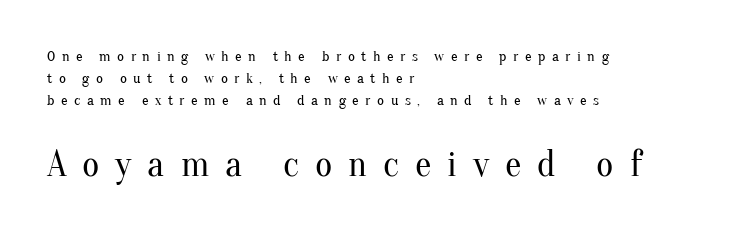
Q: Is the text bold? A: No.
Q: Is the text italic (slanted)? A: No, it is upright.
Q: Is the typeface a serif or a sans-serif typeface? A: Serif.
Q: Is the text underlined? A: No.
Q: How is the paragraph aligned? A: Left-aligned.
Q: Is the spacing between letters normal or unusually wide? A: Unusually wide.
Q: Is the spacing between lines tight, normal or loose? A: Normal.
Q: Which block of text is set in a larger size, the first (top) or the second (bottom)? A: The second (bottom) one.
Q: Width (condensed, normal, or wide)? A: Normal.
Q: Stroke contrast? A: Medium.
Q: x-height? A: Small.
Q: Monospaced? A: No.
